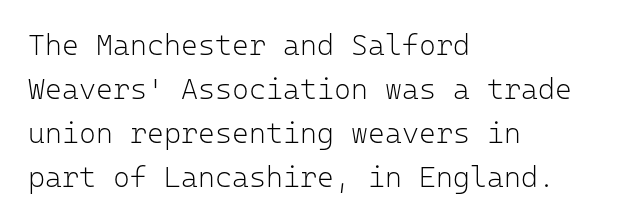
Nothing heavy about these letters — not bold at all. Observe the ordinary spacing: letters are neighbours, not strangers. No feet cap the strokes, marking this as sans-serif type. This sample keeps an unexceptional amount of space between lines. Is the block centered? No — it sits flush against the left margin. Ordinary non-slanted type is in use.
